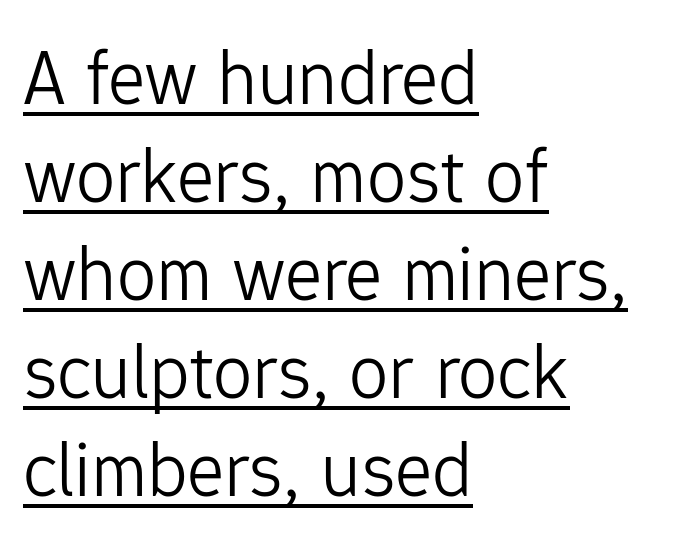
{"serif": "no", "italic": "no", "bold": "no", "weight": "light", "width": "normal", "stroke_contrast": "low", "x_height": "medium", "monospaced": "no", "underline": "yes", "align": "left", "line_spacing_ratio": 1.24, "letter_spacing": "normal", "letter_spacing_em": 0.0, "glyph_px": 79}
